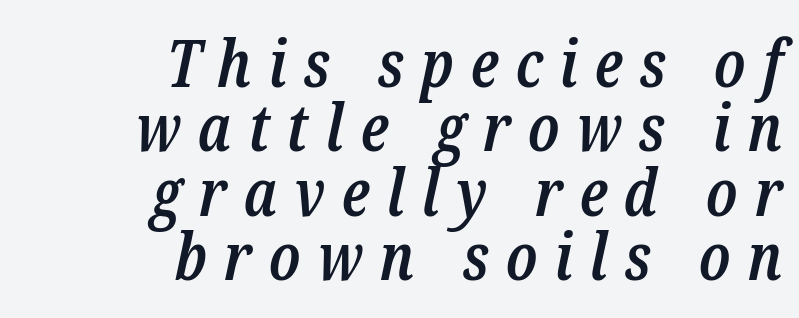
Reading down the block, your eye finds every line finishing at a fixed right position. Short note: letters widely spaced. Look at the bottom of the vertical strokes: they flare into serifs here. Looking at the ascenders, they clearly lean. Summary of vertical rhythm: compact, with narrow interline spacing.
